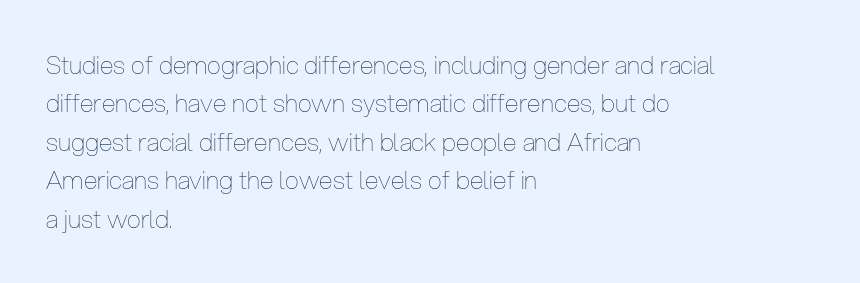
The image shows 25 px text type, upright; set left-aligned, normal line spacing (1.54x), normal letter spacing, not underlined.
